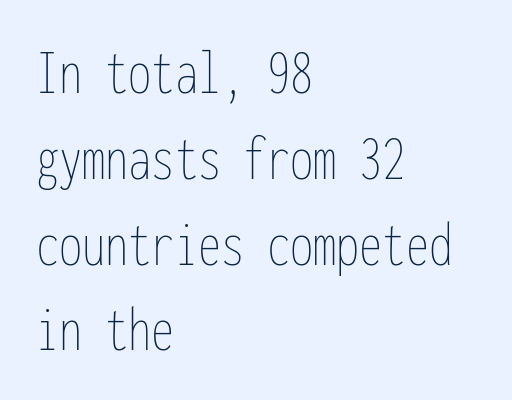
Q: Is the text bold? A: No.
Q: Is the text italic (slanted)? A: No, it is upright.
Q: Is the text underlined? A: No.
Q: How is the paragraph aligned? A: Left-aligned.
Q: Is the spacing between letters normal or unusually wide? A: Normal.
Q: Is the spacing between lines tight, normal or loose? A: Normal.
Q: Width (condensed, normal, or wide)? A: Condensed.
Q: Stroke contrast? A: Low.
Q: x-height? A: Medium.
Q: Monospaced? A: Yes.
